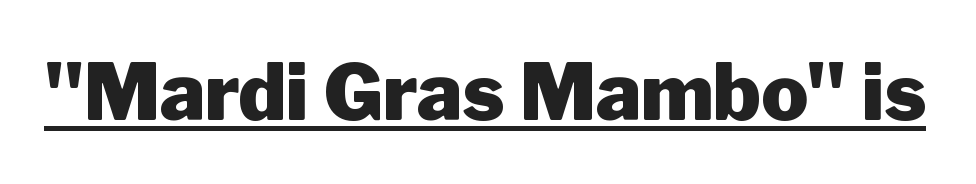
Inter-character spacing is left at the font's built-in metrics. Ascenders rise straight up at ninety degrees. Is this a fixed-width face? No — the glyphs have proportional, varying widths. Typesetter's note: full bold, strokes at maximum text heaviness.
